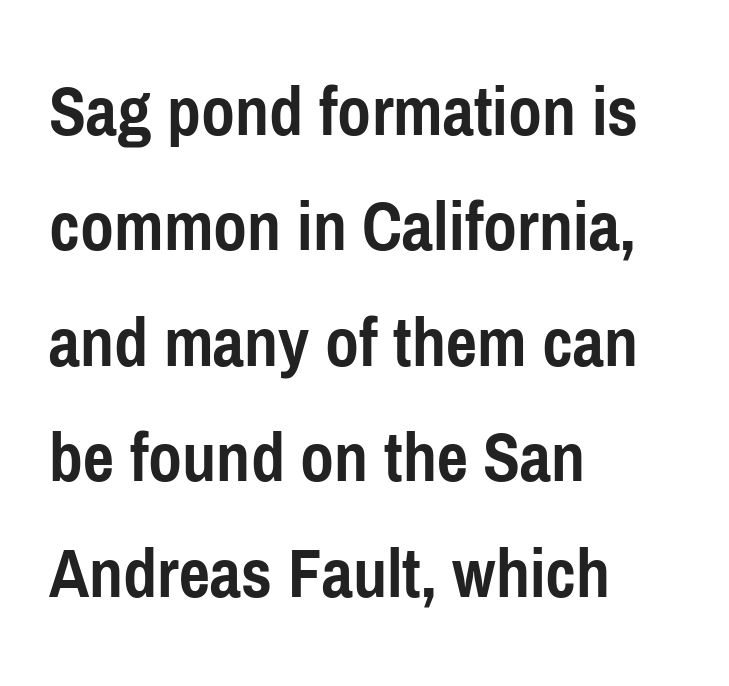
This is heavy type, rendered in bold. The passage shown is typeset with a sans-serif family. Do the characters align in a grid? No, the font is proportional. Reading down the block, your eye returns to a fixed left position each line. Evenly set lines give the paragraph a standard silhouette.
